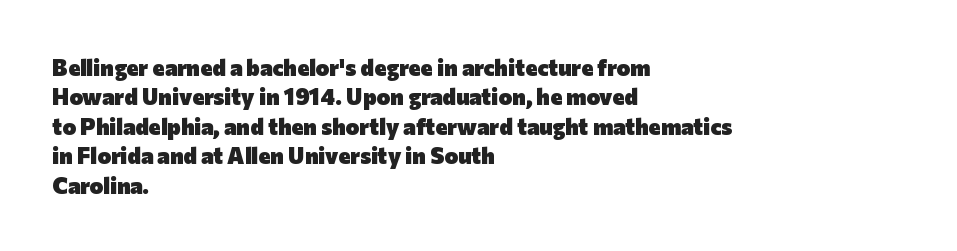
{"italic": "no", "bold": "yes", "underline": "no", "align": "left", "line_spacing": "normal", "line_spacing_ratio": 1.28, "letter_spacing": "normal", "letter_spacing_em": 0.0, "glyph_px": 23}
